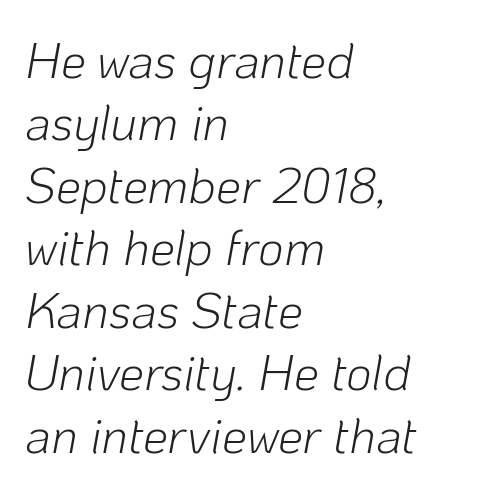
The image shows 50 px light type, italic (leaning right); set left-aligned, normal line spacing (1.25x), normal letter spacing, not underlined; low stroke contrast and a medium x-height.
